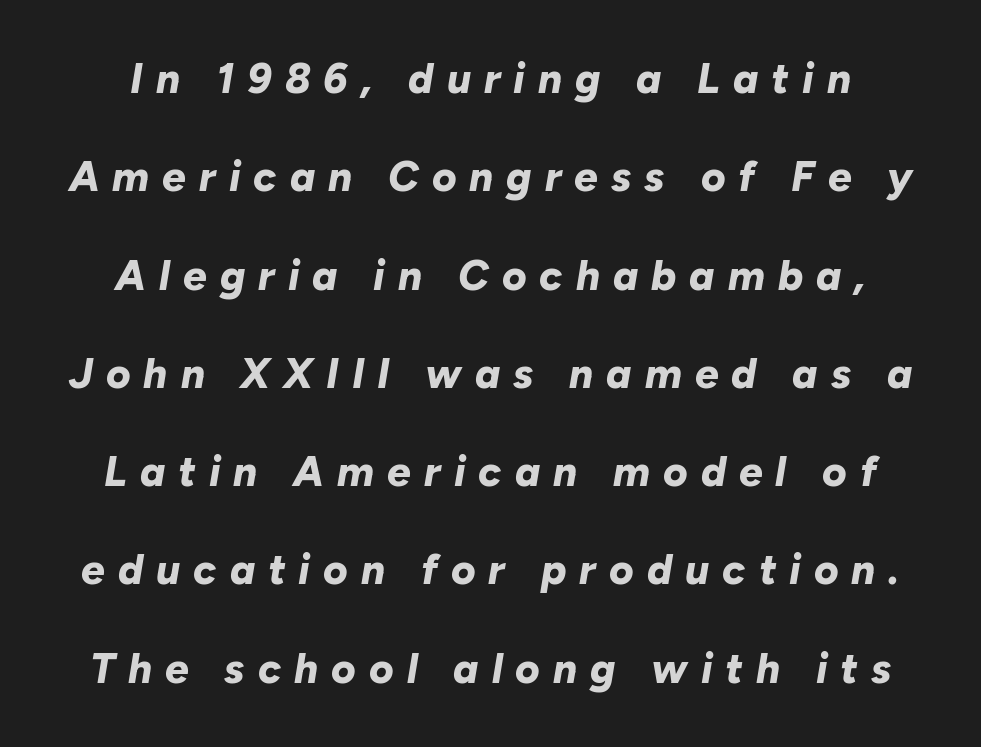
Rule under the text: the space is simply empty. Looking at the ascenders, they clearly lean. In terms of leading, this rendering errs on the spacious side. Weight check: bold — yes, fully. Display-style spreading of the glyphs; the letterfit is very open.
